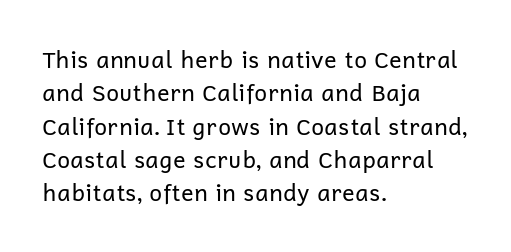
Q: Is the text bold? A: No.
Q: Is the text italic (slanted)? A: No, it is upright.
Q: Is the text underlined? A: No.
Q: How is the paragraph aligned? A: Left-aligned.
Q: Is the spacing between letters normal or unusually wide? A: Normal.
Q: Is the spacing between lines tight, normal or loose? A: Normal.
